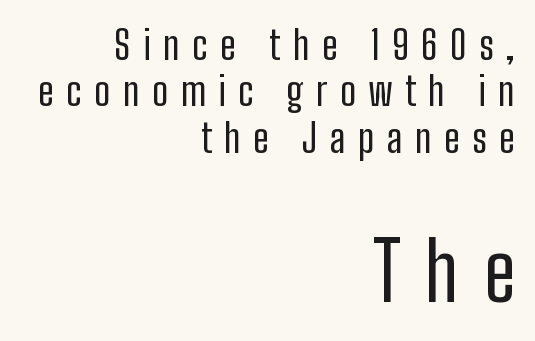
Q: Is the text bold? A: No.
Q: Is the text italic (slanted)? A: No, it is upright.
Q: Is the typeface a serif or a sans-serif typeface? A: Sans-serif.
Q: Is the text underlined? A: No.
Q: How is the paragraph aligned? A: Right-aligned.
Q: Is the spacing between letters normal or unusually wide? A: Unusually wide.
Q: Which block of text is set in a larger size, the first (top) or the second (bottom)? A: The second (bottom) one.
Q: Width (condensed, normal, or wide)? A: Condensed.
Q: Stroke contrast? A: Low.
Q: x-height? A: Medium.
Q: Monospaced? A: No.
